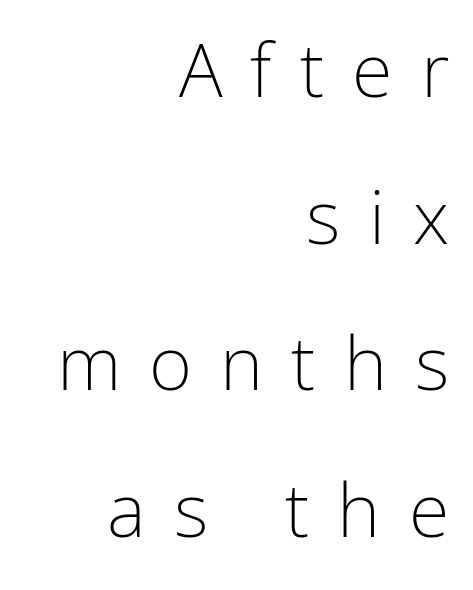
The image shows 74 px light, condensed sans-serif type, upright; set right-aligned, loose line spacing (1.98x), unusually wide letter spacing (+0.38 em), not underlined; low stroke contrast and a medium x-height.
